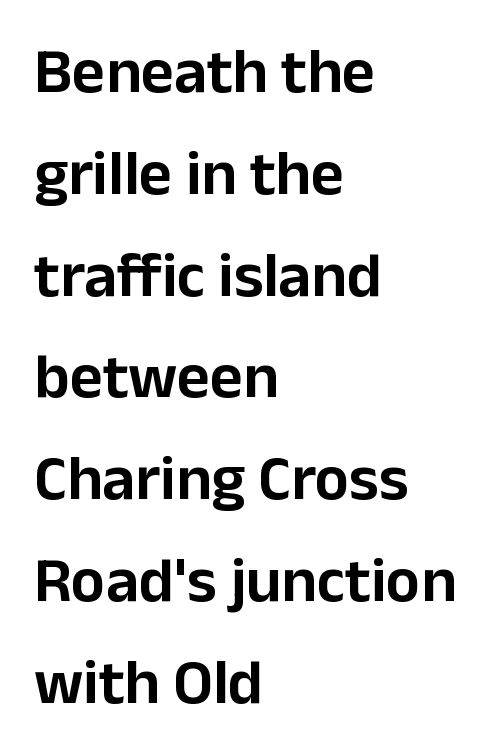
Line spacing here is normal. Check where the strokes stop: nothing finishes them off — pure sans. Note the varied advance widths — an 'i' is clearly narrower than an 'm'. Quick note: not italic, upright. The lines are quadded left. Decoration check: the copy has no underline.
